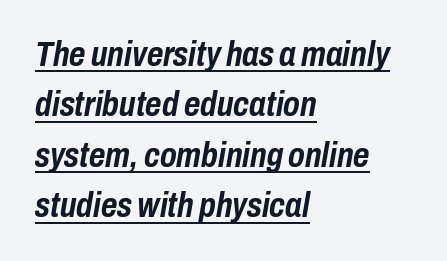
{"italic": "yes", "lean": "right", "slant_degrees": 10, "bold": "yes", "weight": "semibold", "width": "condensed", "stroke_contrast": "low", "x_height": "medium", "monospaced": "no", "underline": "yes", "align": "left", "line_spacing": "normal", "line_spacing_ratio": 1.44, "letter_spacing": "normal", "letter_spacing_em": 0.0, "glyph_px": 35}
